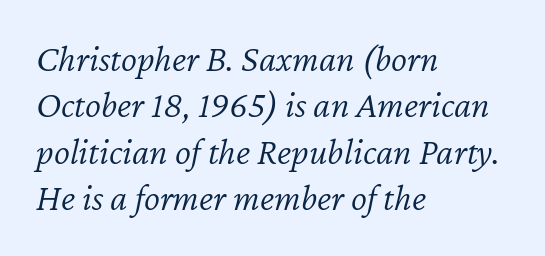
Q: Is the text bold? A: No.
Q: Is the text italic (slanted)? A: Yes, it leans right by about 12 degrees.
Q: Is the text underlined? A: No.
Q: How is the paragraph aligned? A: Left-aligned.
Q: Is the spacing between letters normal or unusually wide? A: Normal.
Q: Width (condensed, normal, or wide)? A: Normal.
Q: Stroke contrast? A: Low.
Q: x-height? A: Medium.
Q: Monospaced? A: No.
